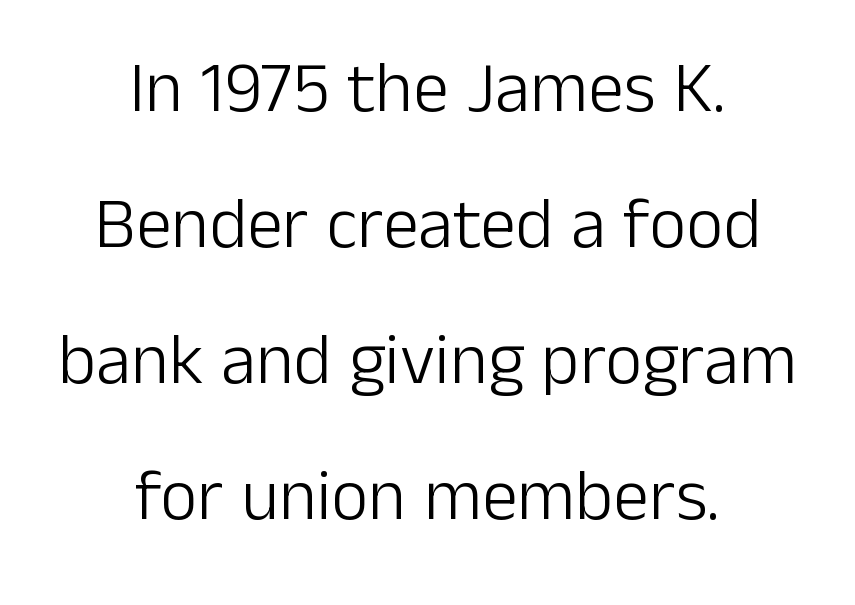
I'd call this a sans setting — the letters go barefoot. The lines in this sample share a center point and differ in where they start and stop. Each letter keeps its own natural width here, so spacing adapts to shape. A quiet, ordinary-to-light weight characterises the typeface.
